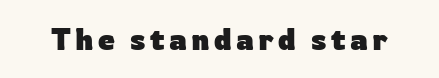
The glyphs in this specimen are sans serif. Anything drawn beneath the words? Only blank space. Posture: upright roman. Is this a fixed-width face? No — the glyphs have proportional, varying widths. A full-strength bold gives these letters their thick strokes.
